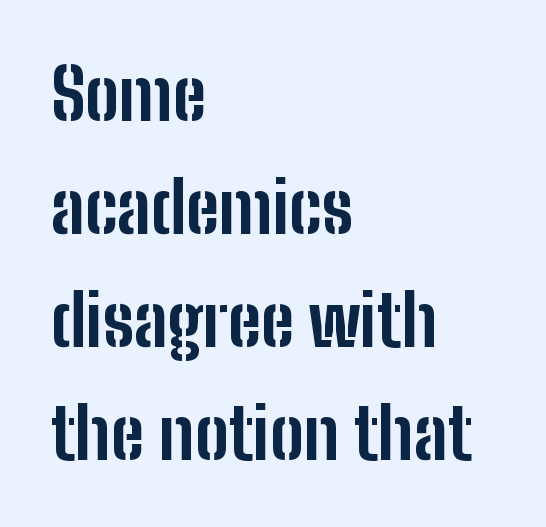
The image shows 71 px bold, condensed sans-serif type, upright; set left-aligned, normal line spacing (1.59x), normal letter spacing, not underlined; low stroke contrast and a medium x-height.
